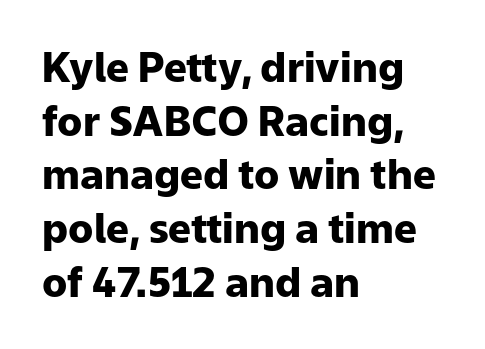
Q: Is the text bold? A: Yes.
Q: Is the text italic (slanted)? A: No, it is upright.
Q: Is the typeface a serif or a sans-serif typeface? A: Sans-serif.
Q: Is the text underlined? A: No.
Q: How is the paragraph aligned? A: Left-aligned.
Q: Is the spacing between letters normal or unusually wide? A: Normal.
Q: Is the spacing between lines tight, normal or loose? A: Normal.
Q: Width (condensed, normal, or wide)? A: Normal.
Q: Stroke contrast? A: Low.
Q: x-height? A: Medium.
Q: Monospaced? A: No.
